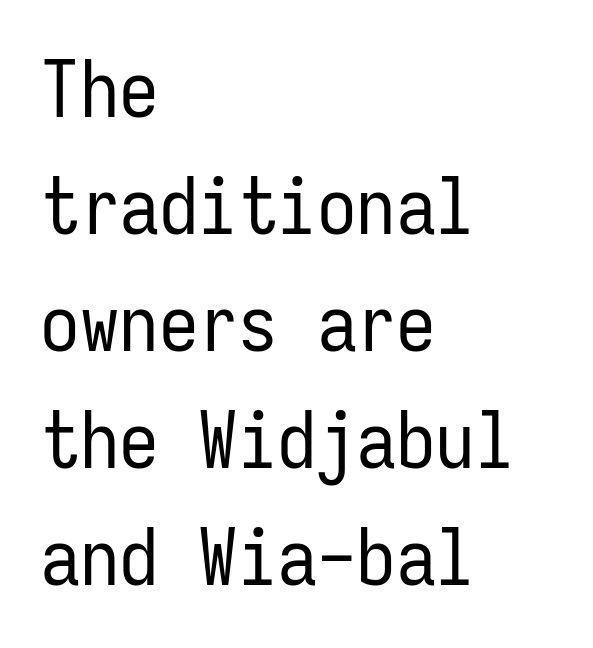
The face used here is rendered with its standard letterfit. The lines are quadded left. No heavy texture on the line: the type isn't bold. Unlike a traditional serif, this face leaves its strokes unadorned. Quick note: not italic, upright.
